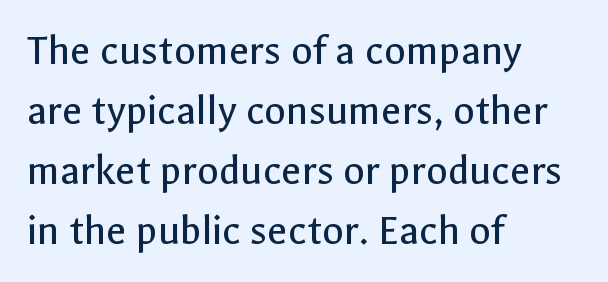
{"serif": "no", "italic": "no", "bold": "no", "weight": "regular", "width": "normal", "x_height": "medium", "monospaced": "no", "underline": "no", "align": "left", "line_spacing": "normal", "line_spacing_ratio": 1.36, "letter_spacing": "normal", "letter_spacing_em": 0.0, "glyph_px": 44}
